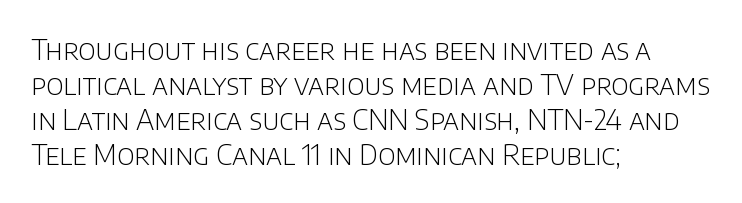
{"serif": "no", "italic": "no", "bold": "no", "weight": "light", "width": "normal", "stroke_contrast": "low", "x_height": "large", "monospaced": "no", "underline": "no", "align": "left", "line_spacing": "normal", "line_spacing_ratio": 1.25, "letter_spacing": "normal", "letter_spacing_em": 0.0, "glyph_px": 28}
